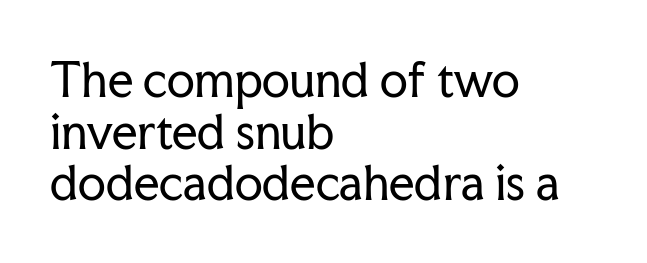
Is this a heavy cut? Hardly; it is regular or lighter. Varying glyph widths throughout — classic text-font behaviour. The ragged edge is on the right, which tells us the setting is flush left. The letters carry serifs — small finishing strokes at the ends of their stems. The passage shown has conventional tracking throughout. Students, observe: this is what under-led, compact text looks like.
